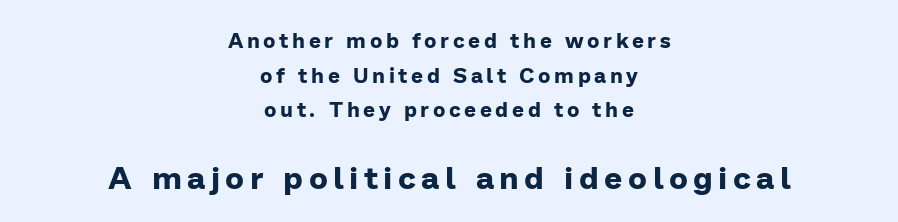
{"serif": "no", "italic": "no", "bold": "yes", "weight": "bold", "width": "normal", "stroke_contrast": "low", "x_height": "medium", "monospaced": "no", "underline": "no", "align": "center", "line_spacing": "normal", "line_spacing_ratio": 1.65, "larger_block": "second", "size_ratio": 1.52, "glyph_px": 32}
